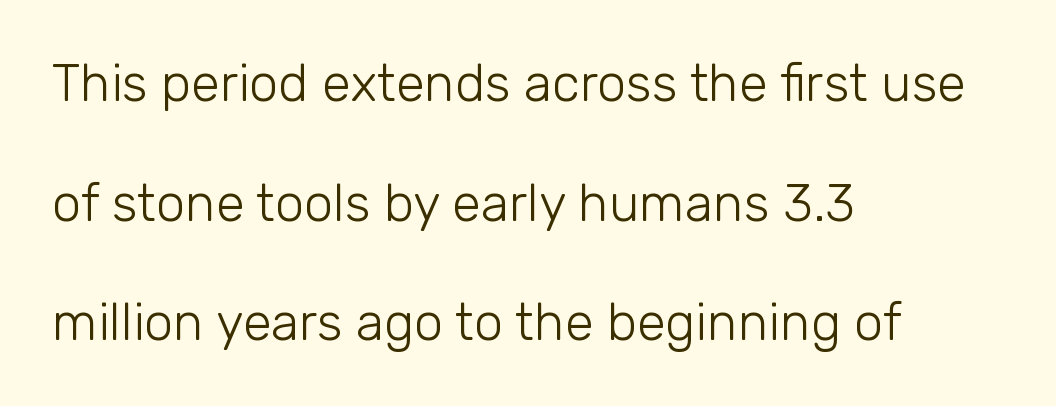
Each letter keeps its own natural width here, so spacing adapts to shape. The type is set solid horizontally, with unmodified tracking. Leftover space on each line is placed entirely after the last word. Look at the bottom of the vertical strokes: they stop flat, with no serifs. Compared with a typical body face, this is equally light or lighter still. This is the regular roman posture of the typeface.
